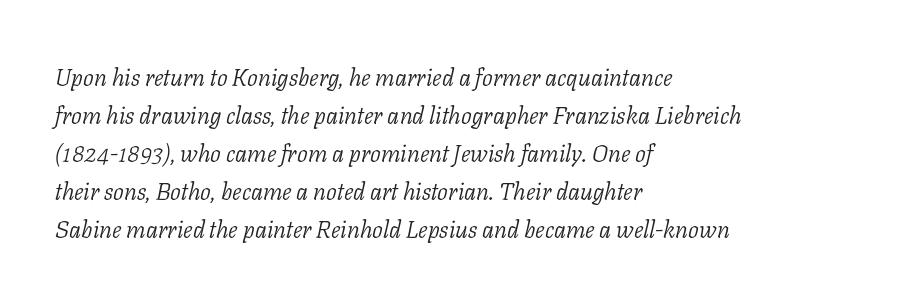
The image shows 24 px text type, italic (leaning right); set left-aligned, normal line spacing (1.58x), normal letter spacing, not underlined.
